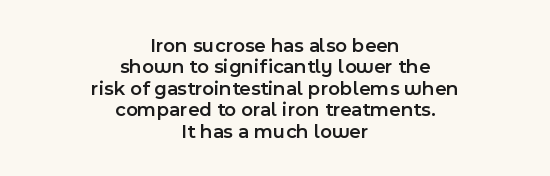
The image shows 20 px text type, upright; set centered, tight line spacing (1.07x), normal letter spacing, not underlined.
